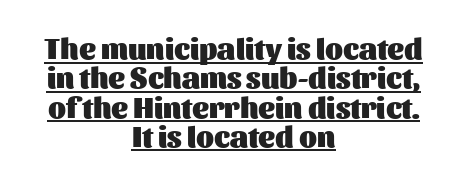
Q: Is the text bold? A: Yes.
Q: Is the text italic (slanted)? A: No, it is upright.
Q: Is the typeface a serif or a sans-serif typeface? A: Sans-serif.
Q: Is the text underlined? A: Yes.
Q: How is the paragraph aligned? A: Centered.
Q: Is the spacing between letters normal or unusually wide? A: Normal.
Q: Is the spacing between lines tight, normal or loose? A: Tight.
Q: Width (condensed, normal, or wide)? A: Normal.
Q: Stroke contrast? A: Medium.
Q: x-height? A: Medium.
Q: Monospaced? A: No.
